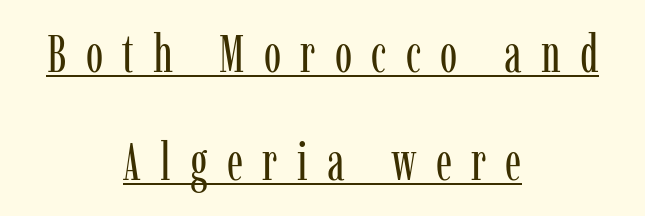
{"serif": "yes", "italic": "no", "bold": "no", "weight": "regular", "width": "condensed", "stroke_contrast": "low", "x_height": "medium", "monospaced": "no", "underline": "yes", "align": "center", "line_spacing": "loose", "line_spacing_ratio": 2.08, "letter_spacing": "wide", "letter_spacing_em": 0.37, "glyph_px": 52}
